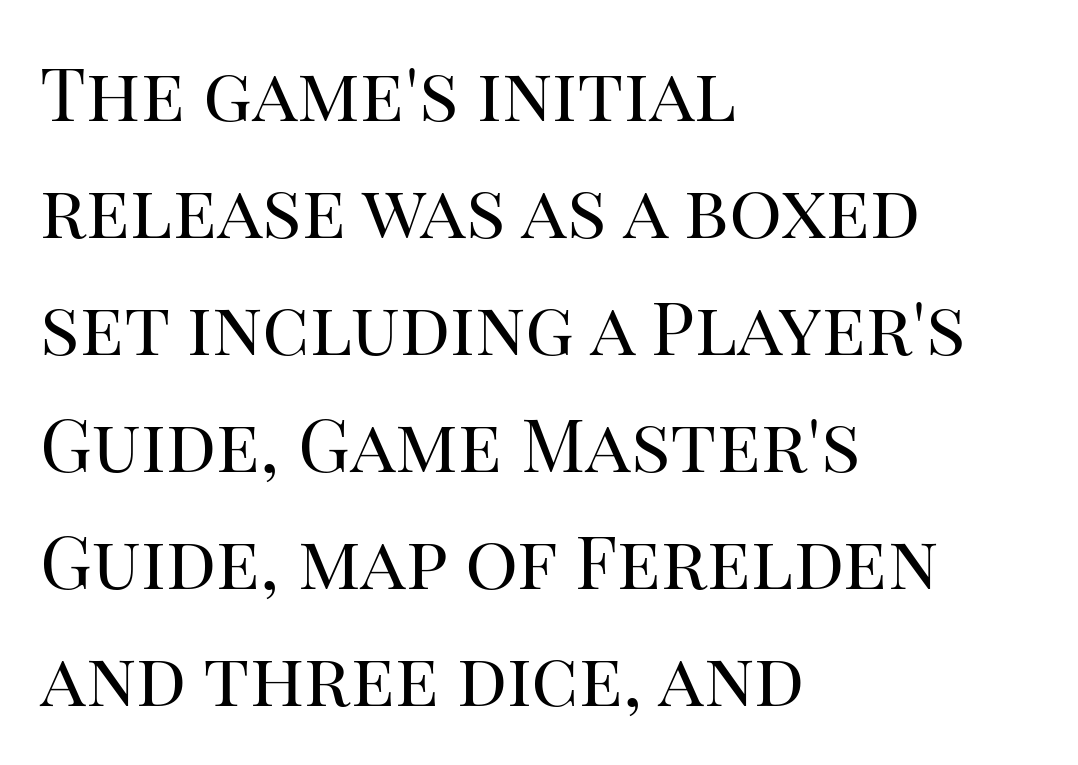
Q: Is the text bold? A: No.
Q: Is the text italic (slanted)? A: No, it is upright.
Q: Is the typeface a serif or a sans-serif typeface? A: Serif.
Q: Is the text underlined? A: No.
Q: How is the paragraph aligned? A: Left-aligned.
Q: Is the spacing between letters normal or unusually wide? A: Normal.
Q: Is the spacing between lines tight, normal or loose? A: Normal.
Q: Width (condensed, normal, or wide)? A: Normal.
Q: Stroke contrast? A: High.
Q: x-height? A: Large.
Q: Monospaced? A: No.
